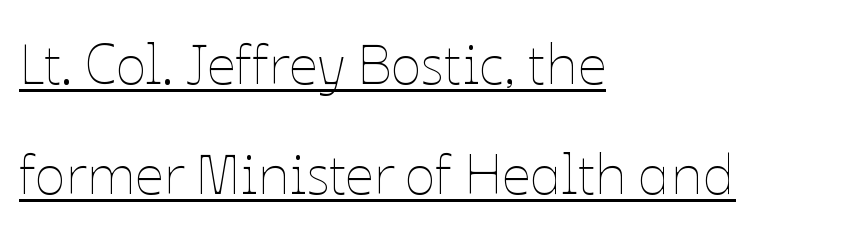
Note the varied advance widths — an 'i' is clearly narrower than an 'm'. Casual observation: everything's shoved over to the left. Short note: letters normally spaced. Weight: in the light-to-regular range. This is the regular roman posture of the typeface.
